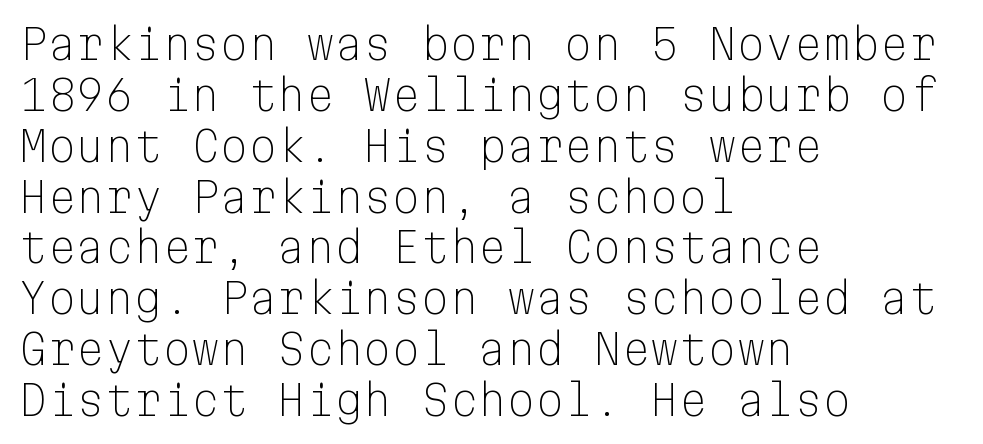
The image shows 41 px light sans-serif type, upright, monospaced; set left-aligned, line spacing 1.24x, normal letter spacing, not underlined; low stroke contrast and a medium x-height.
